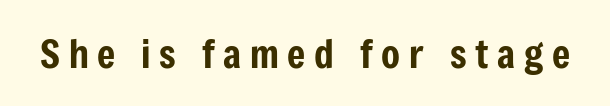
The image shows 39 px condensed sans-serif type, upright; set unusually wide letter spacing (+0.22 em), not underlined; low stroke contrast and a medium x-height.
